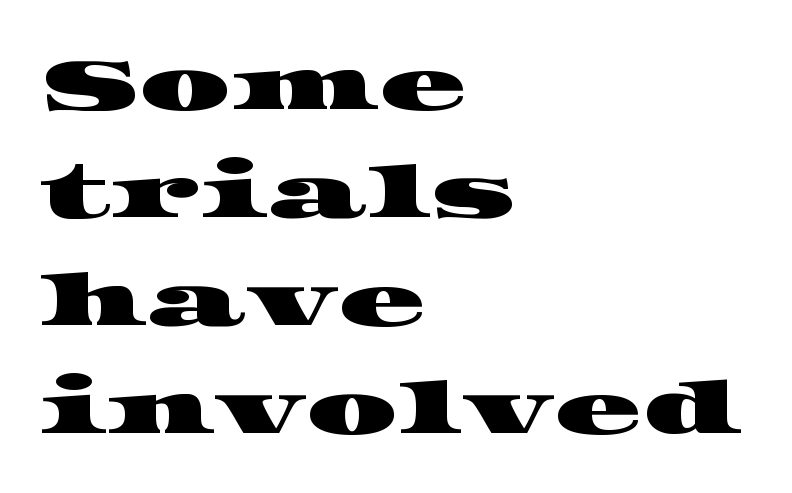
{"serif": "yes", "width": "wide", "stroke_contrast": "high", "x_height": "large", "monospaced": "no", "underline": "no", "align": "left", "line_spacing": "normal", "line_spacing_ratio": 1.5, "letter_spacing": "normal", "letter_spacing_em": 0.0, "glyph_px": 72}
